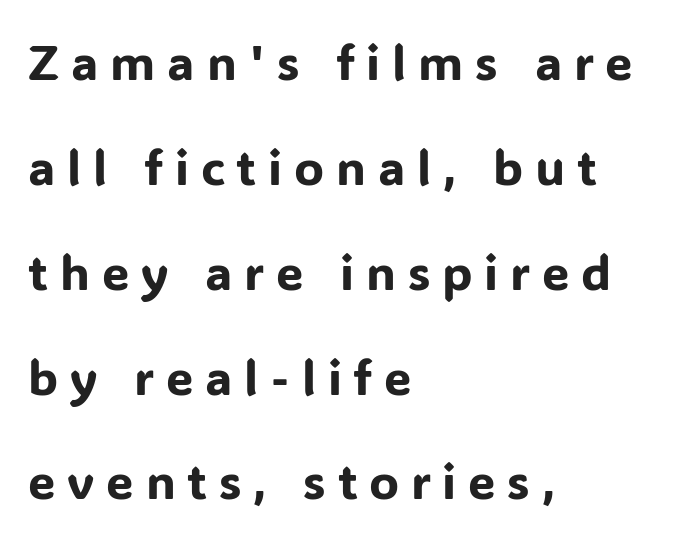
It's the straight-up-and-down kind of type. Glance below the letters and you will spot only blank space. In CSS terms this would be text-align: left. The rendering uses natural spacing where letterforms have individual widths.
